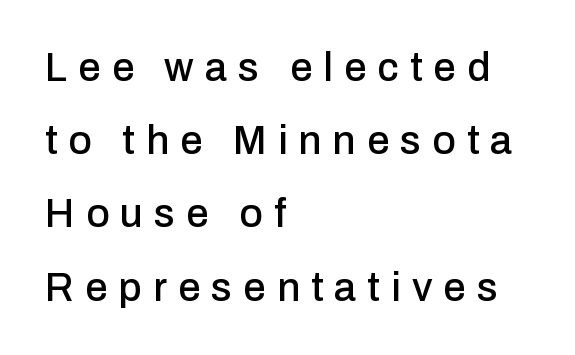
The image shows 40 px sans-serif type, upright; set left-aligned, line spacing 1.83x, unusually wide letter spacing (+0.28 em), not underlined; low stroke contrast and a medium x-height.
